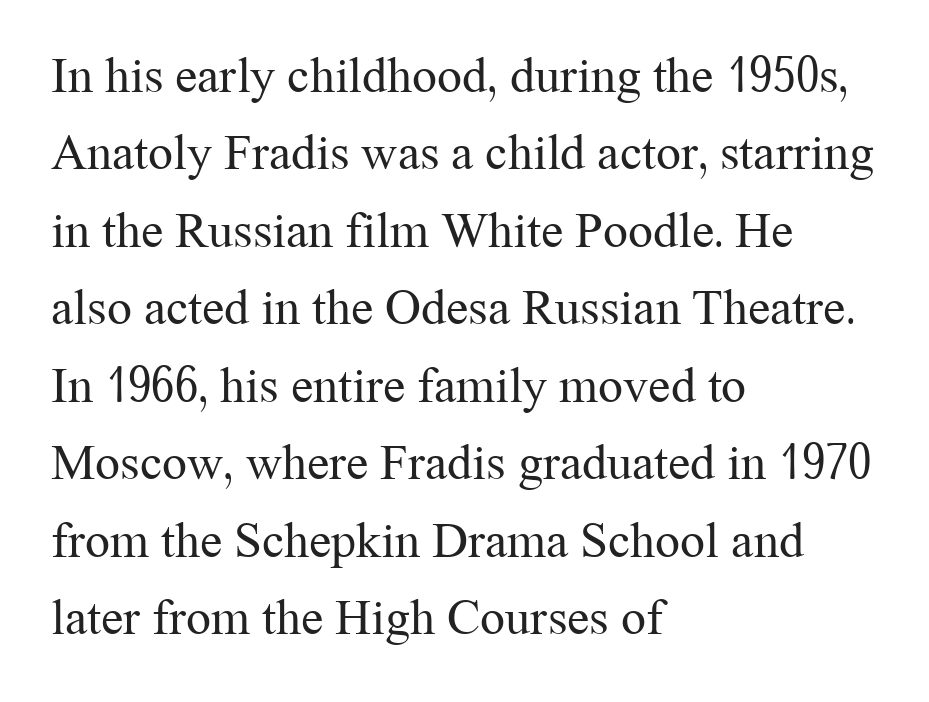
{"serif": "yes", "italic": "no", "bold": "no", "weight": "regular", "width": "normal", "stroke_contrast": "medium", "x_height": "medium", "monospaced": "no", "underline": "no", "align": "left", "line_spacing": "normal", "line_spacing_ratio": 1.55, "letter_spacing": "normal", "letter_spacing_em": 0.0, "glyph_px": 50}
